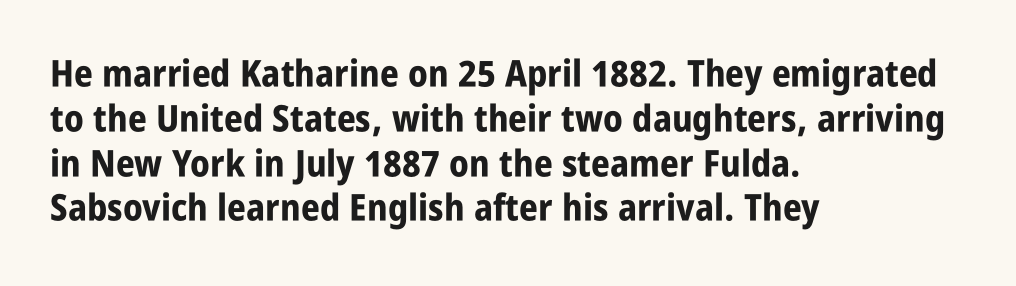
Q: Is the text bold? A: Yes.
Q: Is the text italic (slanted)? A: No, it is upright.
Q: Is the typeface a serif or a sans-serif typeface? A: Sans-serif.
Q: Is the text underlined? A: No.
Q: How is the paragraph aligned? A: Left-aligned.
Q: Is the spacing between letters normal or unusually wide? A: Normal.
Q: Width (condensed, normal, or wide)? A: Condensed.
Q: Stroke contrast? A: Low.
Q: x-height? A: Large.
Q: Monospaced? A: No.
